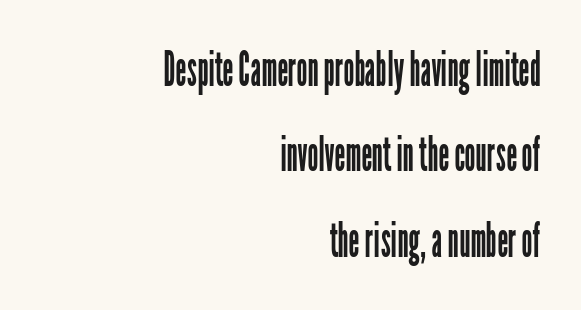
{"serif": "no", "italic": "no", "bold": "no", "weight": "regular", "width": "condensed", "stroke_contrast": "low", "x_height": "medium", "monospaced": "no", "underline": "no", "align": "right", "line_spacing_ratio": 1.78, "letter_spacing": "normal", "letter_spacing_em": 0.0, "glyph_px": 48}
